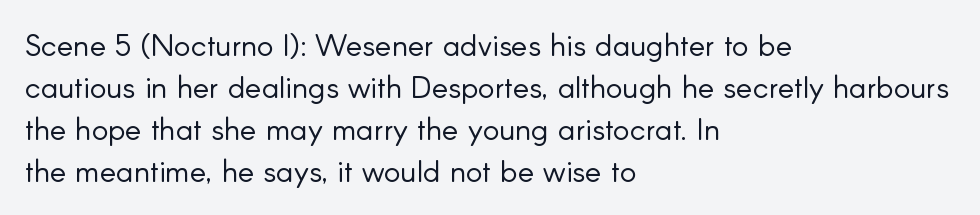
{"serif": "no", "italic": "no", "bold": "no", "weight": "light", "width": "normal", "stroke_contrast": "low", "x_height": "small", "monospaced": "no", "underline": "no", "align": "left", "line_spacing": "normal", "line_spacing_ratio": 1.36, "letter_spacing": "normal", "letter_spacing_em": 0.0, "glyph_px": 31}
